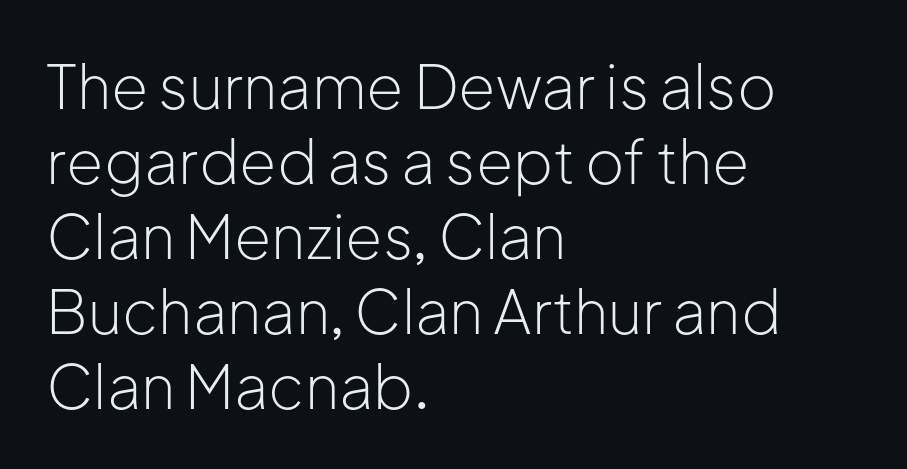
The image shows 60 px light sans-serif type, upright; set left-aligned, normal line spacing (1.25x), normal letter spacing, not underlined; low stroke contrast and a medium x-height.
